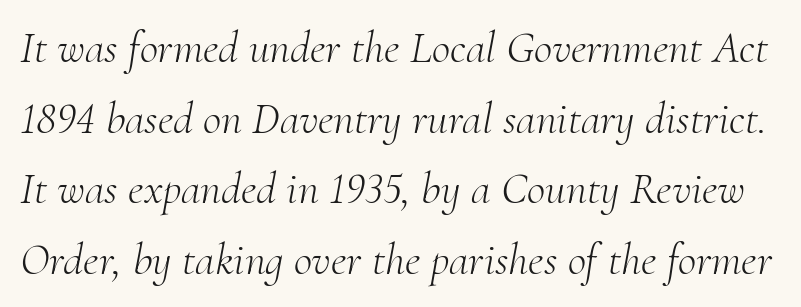
The image shows 45 px light serif type, italic (leaning right); set normal line spacing (1.57x), normal letter spacing, not underlined; medium stroke contrast and a small x-height.
